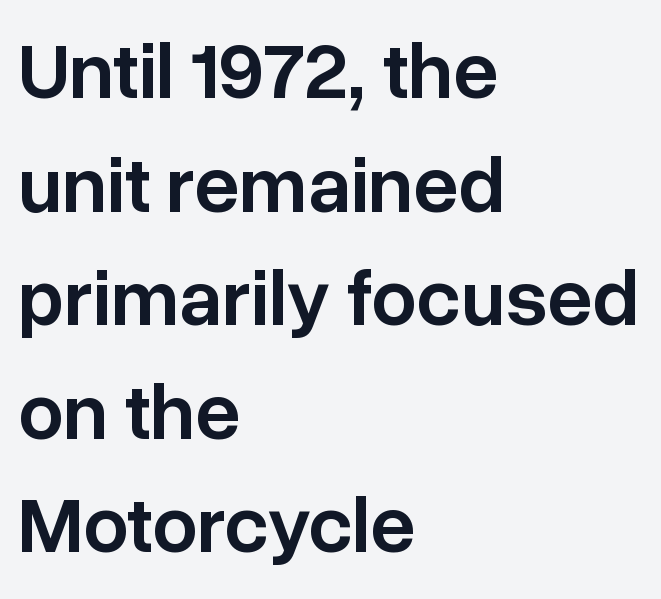
The characters look somewhat weighty, a semibold short of true bold. Nobody touched the tracking dial on this one. A sans-serif font was chosen for this passage. Which margin do the lines hug? The left one — the right edge is uneven. The foot of each line stays bare and open. It's the straight-up-and-down kind of type.
